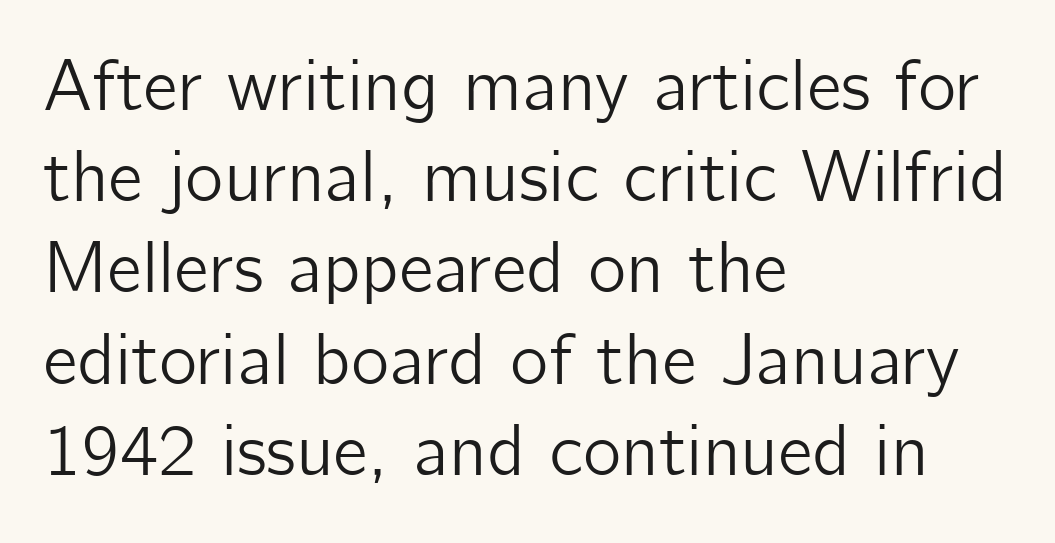
The image shows 73 px sans-serif type, upright; set left-aligned, normal line spacing (1.25x), normal letter spacing, not underlined; low stroke contrast and a medium x-height.
